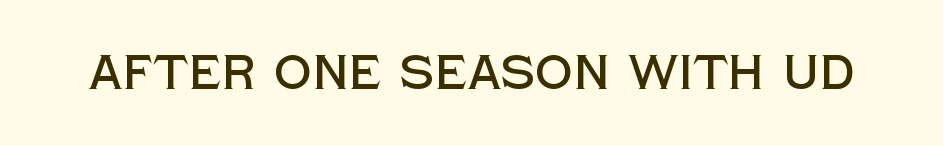
Q: Is the text italic (slanted)? A: No, it is upright.
Q: Is the typeface a serif or a sans-serif typeface? A: Sans-serif.
Q: Is the text underlined? A: No.
Q: Is the spacing between letters normal or unusually wide? A: Normal.
Q: Width (condensed, normal, or wide)? A: Normal.
Q: x-height? A: Large.
Q: Monospaced? A: No.
